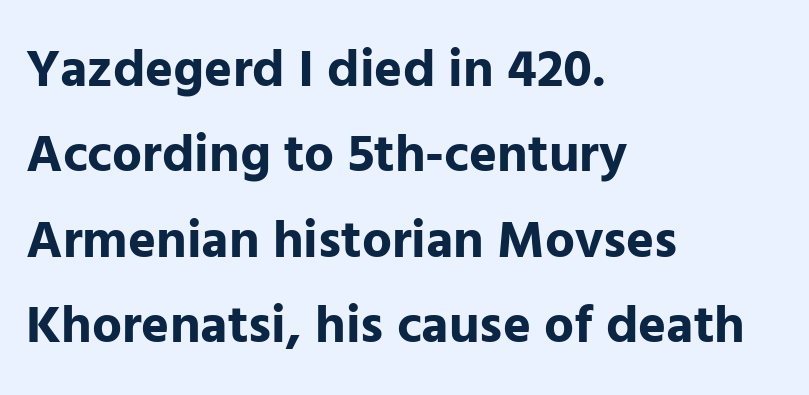
The image shows 53 px bold sans-serif type, upright; set left-aligned, normal line spacing (1.61x), normal letter spacing, not underlined; low stroke contrast and a medium x-height.
